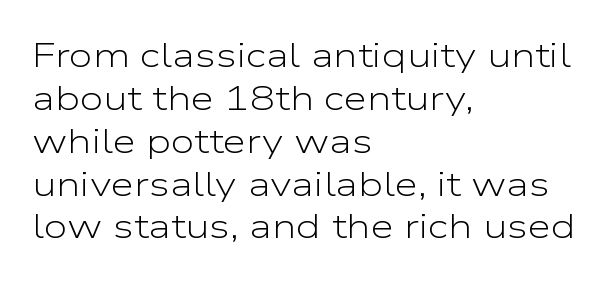
Q: Is the text bold? A: No.
Q: Is the text italic (slanted)? A: No, it is upright.
Q: Is the typeface a serif or a sans-serif typeface? A: Sans-serif.
Q: Is the text underlined? A: No.
Q: How is the paragraph aligned? A: Left-aligned.
Q: Is the spacing between letters normal or unusually wide? A: Normal.
Q: Is the spacing between lines tight, normal or loose? A: Normal.
Q: Width (condensed, normal, or wide)? A: Wide.
Q: Stroke contrast? A: Low.
Q: x-height? A: Medium.
Q: Monospaced? A: No.
